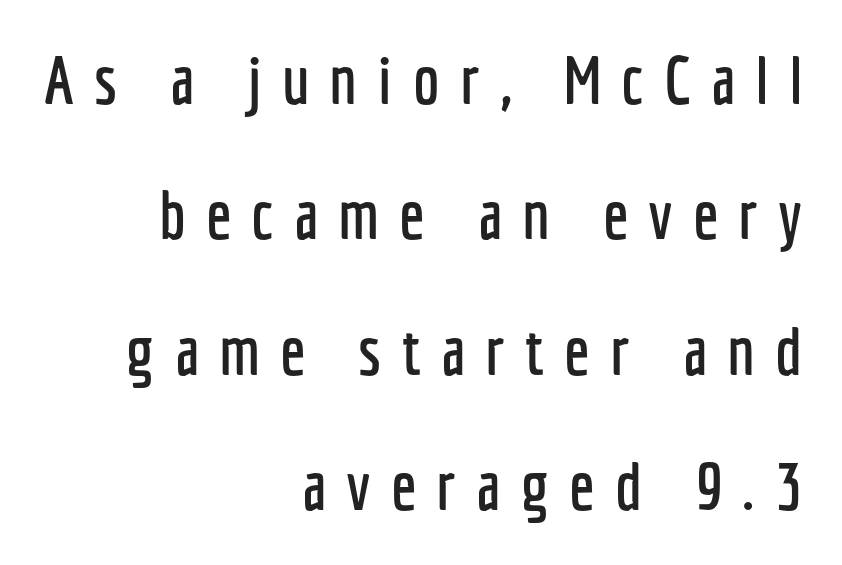
{"serif": "no", "italic": "no", "width": "condensed", "stroke_contrast": "low", "x_height": "medium", "monospaced": "no", "underline": "no", "align": "right", "line_spacing": "loose", "line_spacing_ratio": 2.02, "letter_spacing": "wide", "letter_spacing_em": 0.3, "glyph_px": 67}
